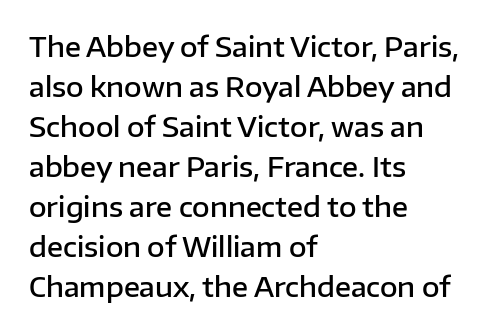
Type without underlining. The passage shown stacks its lines at a standard gap. This rendering uses left alignment, leaving the right contour irregular. Here the glyphs are tracked normally, forming tight word shapes.
